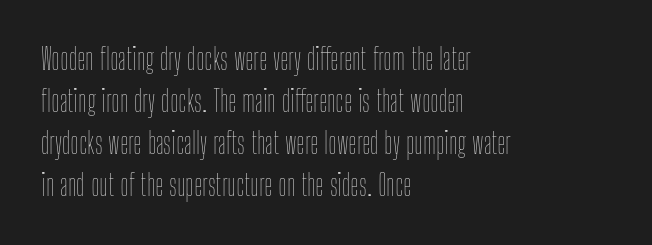
When letters stand straight like this, we call the style roman or upright. Honestly, there is no underline to notice here at all. Letters have the restrained weight of plain body copy at most. Interline gaps are of average width in this sample.
